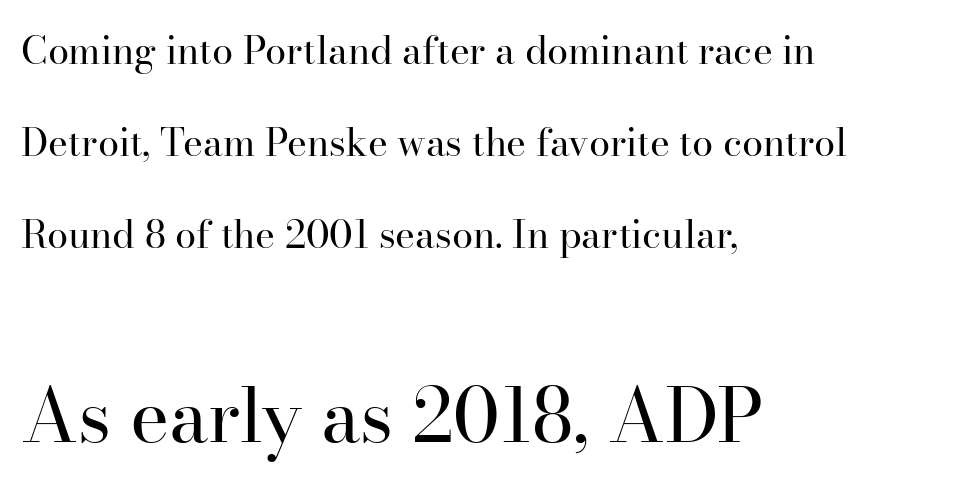
Q: Is the text bold? A: No.
Q: Is the text italic (slanted)? A: No, it is upright.
Q: Is the typeface a serif or a sans-serif typeface? A: Serif.
Q: Is the text underlined? A: No.
Q: How is the paragraph aligned? A: Left-aligned.
Q: Is the spacing between letters normal or unusually wide? A: Normal.
Q: Is the spacing between lines tight, normal or loose? A: Loose.
Q: Which block of text is set in a larger size, the first (top) or the second (bottom)? A: The second (bottom) one.
Q: Width (condensed, normal, or wide)? A: Normal.
Q: Stroke contrast? A: High.
Q: x-height? A: Small.
Q: Monospaced? A: No.
